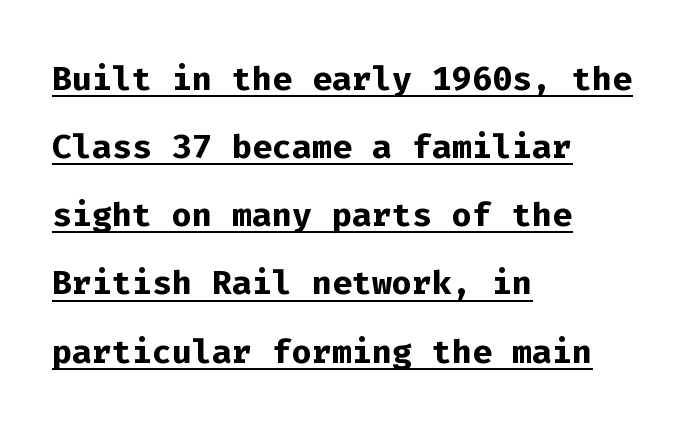
The typography opts for an upright posture over an oblique one. Here the designer chose a console-style face with uniform glyph widths. The rag falls on the right side of this text block. Stroke thickness is high; the sample reads as a true bold. The face used here appears with an underline applied.
